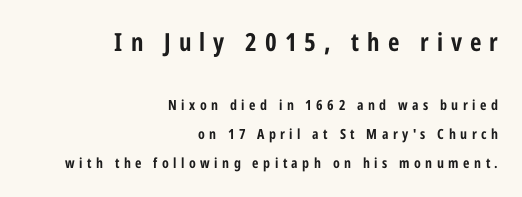
Q: Is the text bold? A: Yes.
Q: Is the text italic (slanted)? A: No, it is upright.
Q: Is the text underlined? A: No.
Q: How is the paragraph aligned? A: Right-aligned.
Q: Is the spacing between letters normal or unusually wide? A: Unusually wide.
Q: Is the spacing between lines tight, normal or loose? A: Loose.
Q: Which block of text is set in a larger size, the first (top) or the second (bottom)? A: The first (top) one.
